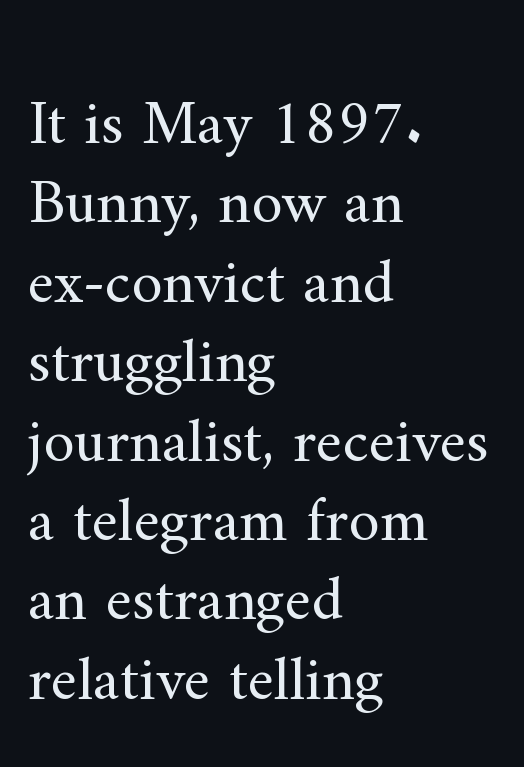
The image shows 63 px regular-weight serif type, upright; set left-aligned, normal line spacing (1.26x), normal letter spacing, not underlined; medium stroke contrast and a small x-height.
